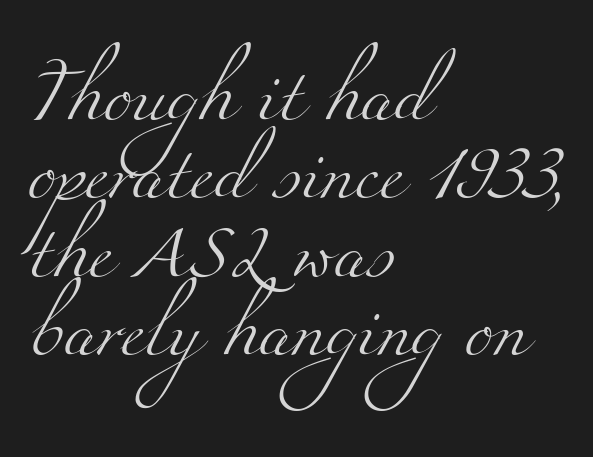
{"bold": "no", "weight": "light", "width": "wide", "stroke_contrast": "medium", "x_height": "small", "monospaced": "no", "underline": "no", "align": "left", "line_spacing": "normal", "line_spacing_ratio": 1.45, "letter_spacing": "normal", "letter_spacing_em": 0.0, "glyph_px": 54}
